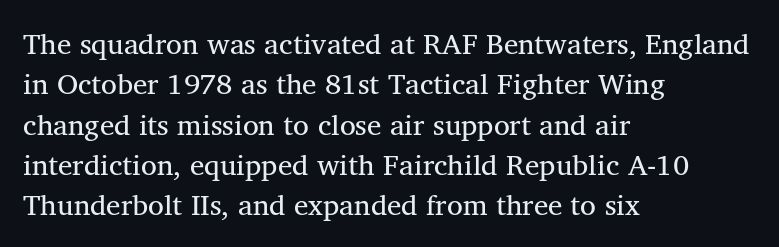
{"serif": "yes", "italic": "no", "bold": "no", "weight": "regular", "width": "normal", "stroke_contrast": "medium", "x_height": "medium", "monospaced": "no", "underline": "no", "align": "left", "line_spacing": "normal", "line_spacing_ratio": 1.39, "letter_spacing": "normal", "letter_spacing_em": 0.0, "glyph_px": 29}
